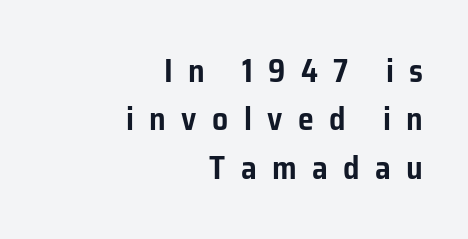
{"serif": "no", "italic": "no", "width": "normal", "stroke_contrast": "low", "x_height": "medium", "monospaced": "no", "underline": "no", "align": "right", "line_spacing": "normal", "line_spacing_ratio": 1.51, "letter_spacing": "wide", "letter_spacing_em": 0.48, "glyph_px": 32}
